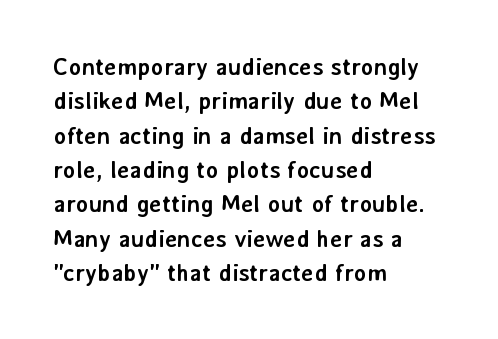
Q: Is the text bold? A: Yes.
Q: Is the text italic (slanted)? A: No, it is upright.
Q: Is the text underlined? A: No.
Q: How is the paragraph aligned? A: Left-aligned.
Q: Is the spacing between letters normal or unusually wide? A: Normal.
Q: Is the spacing between lines tight, normal or loose? A: Normal.
